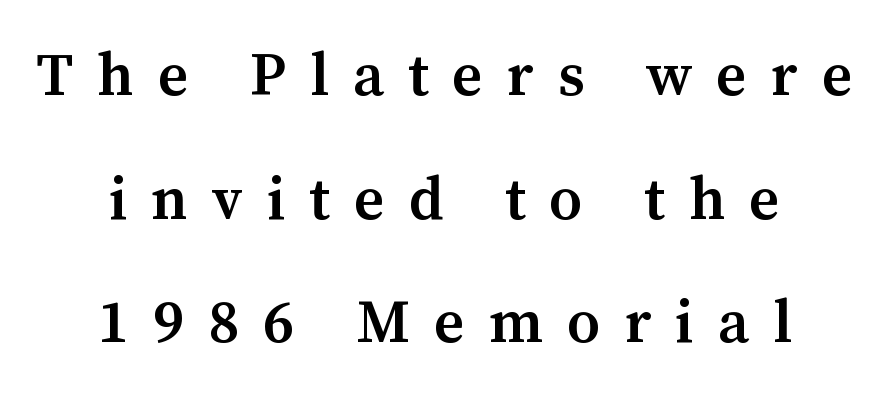
Q: Is the text bold? A: Semi-bold.
Q: Is the text italic (slanted)? A: No, it is upright.
Q: Is the typeface a serif or a sans-serif typeface? A: Serif.
Q: Is the text underlined? A: No.
Q: How is the paragraph aligned? A: Centered.
Q: Is the spacing between letters normal or unusually wide? A: Unusually wide.
Q: Is the spacing between lines tight, normal or loose? A: Loose.
Q: Width (condensed, normal, or wide)? A: Normal.
Q: Stroke contrast? A: Medium.
Q: x-height? A: Medium.
Q: Monospaced? A: No.
